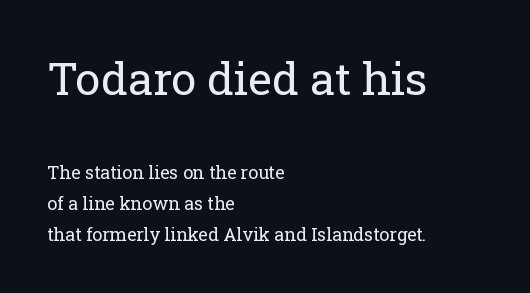
The specimen omits any rule beneath the text block's lines. The rendering uses natural spacing where letterforms have individual widths. The rag falls on the right side of this text block. There is no visible air inserted between adjacent glyphs. Examine the stroke ends and you'll spot serifs.
